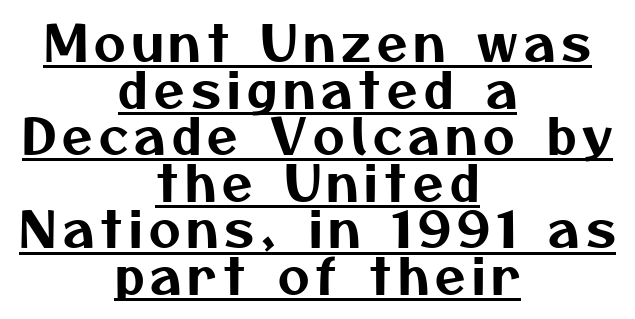
Compared with a flush-left layout, this one balances lines on the center instead. You can see a thin bar hugging the bottom of the glyphs. Horizontal bands of white between lines are thin slivers. Character widths vary here, with narrow letters taking less room than wide ones. What kind of face is this? One without serifs — a sans.
